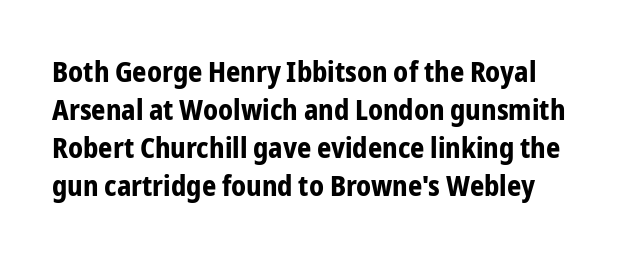
The image shows 28 px bold, condensed sans-serif type, upright; set normal line spacing (1.36x), normal letter spacing, not underlined; low stroke contrast and a medium x-height.
